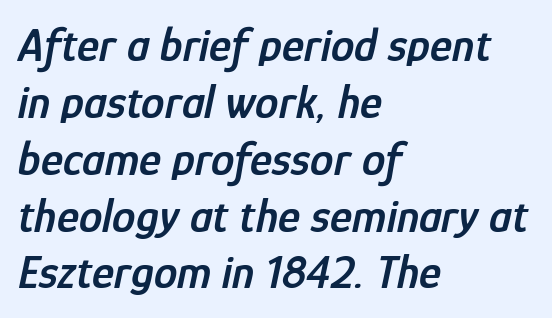
Q: Is the text bold? A: Semi-bold.
Q: Is the text italic (slanted)? A: Yes, it leans right by about 12 degrees.
Q: Is the text underlined? A: No.
Q: How is the paragraph aligned? A: Left-aligned.
Q: Is the spacing between letters normal or unusually wide? A: Normal.
Q: Width (condensed, normal, or wide)? A: Condensed.
Q: Stroke contrast? A: Low.
Q: x-height? A: Medium.
Q: Monospaced? A: No.
